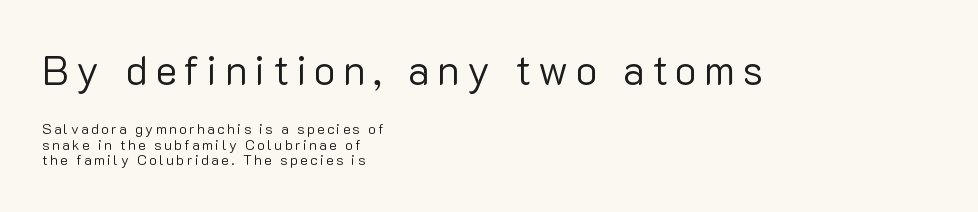
These lines are set flush left with a ragged right edge. Compared with typical paragraphs, the rows here are closer together. Looks like regular typesetting: each glyph gets only the width it needs. Underlining? Definitely not there.
